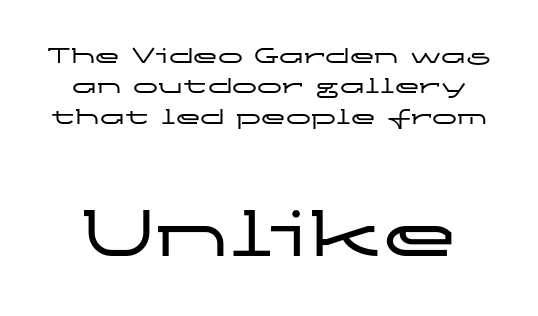
Q: Is the text italic (slanted)? A: No, it is upright.
Q: Is the typeface a serif or a sans-serif typeface? A: Sans-serif.
Q: Is the text underlined? A: No.
Q: Is the spacing between letters normal or unusually wide? A: Normal.
Q: Which block of text is set in a larger size, the first (top) or the second (bottom)? A: The second (bottom) one.
Q: Width (condensed, normal, or wide)? A: Wide.
Q: Stroke contrast? A: Low.
Q: x-height? A: Medium.
Q: Monospaced? A: No.
